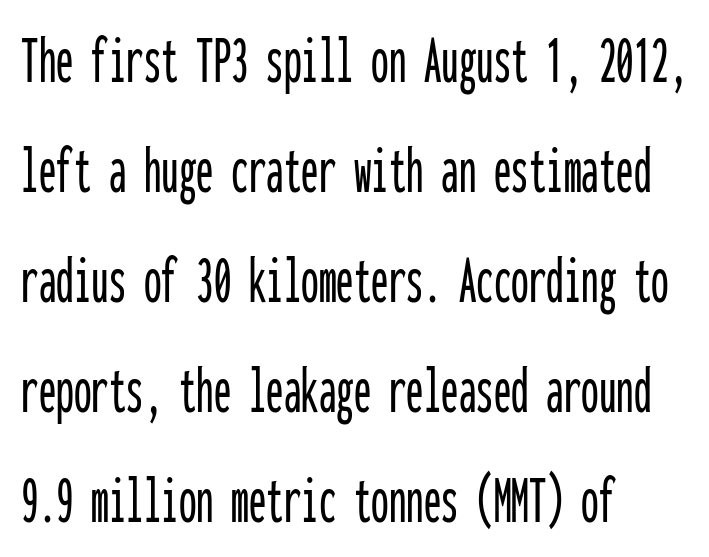
{"serif": "no", "italic": "no", "width": "condensed", "stroke_contrast": "low", "x_height": "medium", "monospaced": "yes", "underline": "no", "align": "left", "line_spacing": "normal", "line_spacing_ratio": 1.57, "letter_spacing": "normal", "letter_spacing_em": 0.0, "glyph_px": 70}
